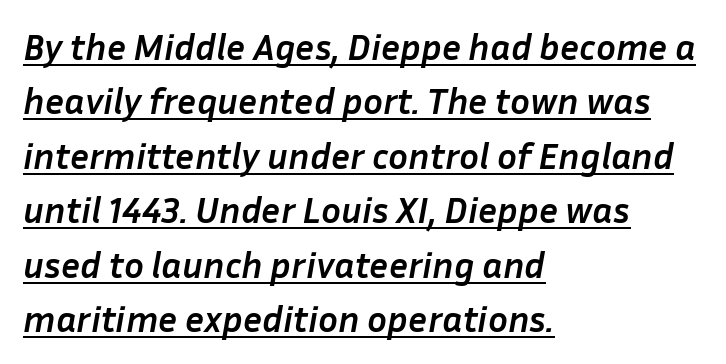
Italic: yes, the glyphs are oblique. Line spacing here is normal. The type is set solid horizontally, with unmodified tracking. Strokes here are thick enough to call this a true bold.
